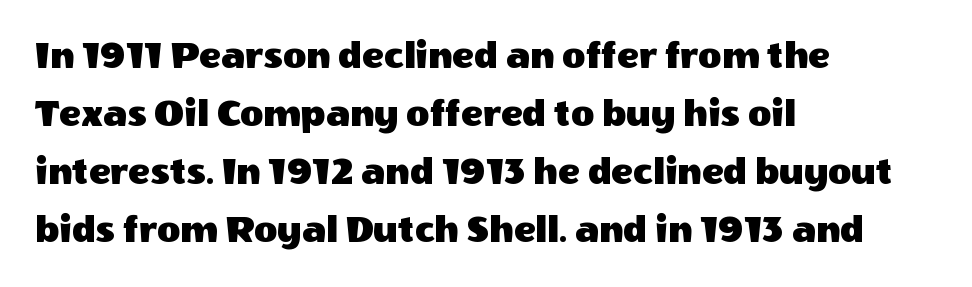
The image shows 40 px sans-serif type, upright; set left-aligned, normal line spacing (1.45x), normal letter spacing, not underlined; a large x-height.
